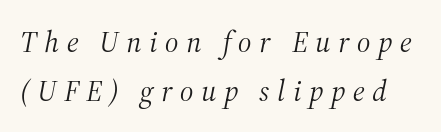
Caption: face not bold, strokes unweighted. Characters follow at a spacing far wider than the type designer built in. Rows of type keep a routine distance in the vertical direction. Stroke terminals: seriffed. Is the type slanted? Yes — the strokes lean at a clear angle.
